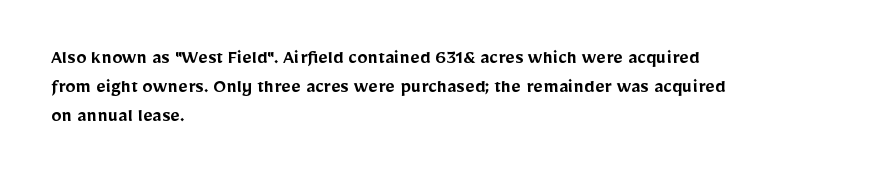
Underlining? Definitely not there. Posture: vertical. The space between consecutive lines is moderate. The paragraph has a hard left edge and a soft right edge. The line texture is even and compact thanks to regular tracking.
